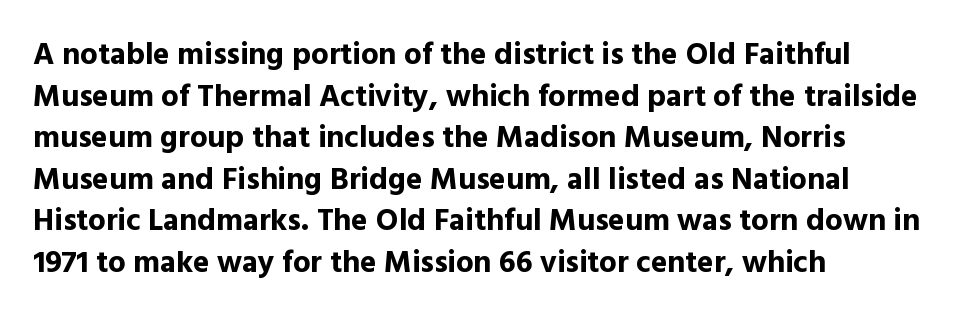
{"serif": "no", "italic": "no", "bold": "yes", "weight": "bold", "width": "normal", "x_height": "medium", "monospaced": "no", "underline": "no", "align": "left", "line_spacing": "normal", "line_spacing_ratio": 1.34, "letter_spacing": "normal", "letter_spacing_em": 0.0, "glyph_px": 31}
